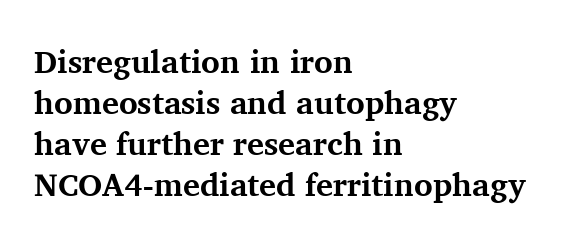
The image shows 32 px bold serif type, upright; set left-aligned, normal line spacing (1.28x), normal letter spacing, not underlined; medium stroke contrast and a medium x-height.
